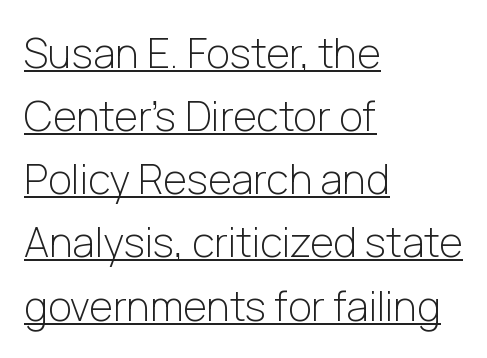
Q: Is the text bold? A: No.
Q: Is the text italic (slanted)? A: No, it is upright.
Q: Is the typeface a serif or a sans-serif typeface? A: Sans-serif.
Q: Is the text underlined? A: Yes.
Q: How is the paragraph aligned? A: Left-aligned.
Q: Is the spacing between letters normal or unusually wide? A: Normal.
Q: Is the spacing between lines tight, normal or loose? A: Normal.
Q: Width (condensed, normal, or wide)? A: Normal.
Q: Stroke contrast? A: Low.
Q: x-height? A: Medium.
Q: Monospaced? A: No.
